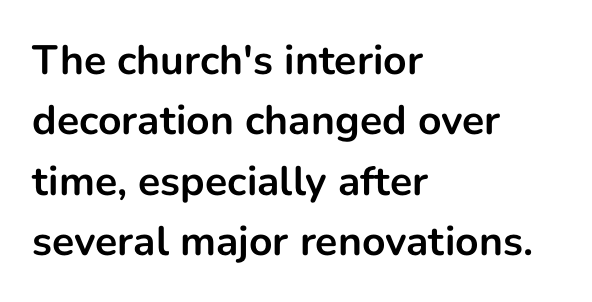
The image shows 41 px bold sans-serif type, upright; set left-aligned, normal line spacing (1.47x), normal letter spacing, not underlined; low stroke contrast and a medium x-height.
